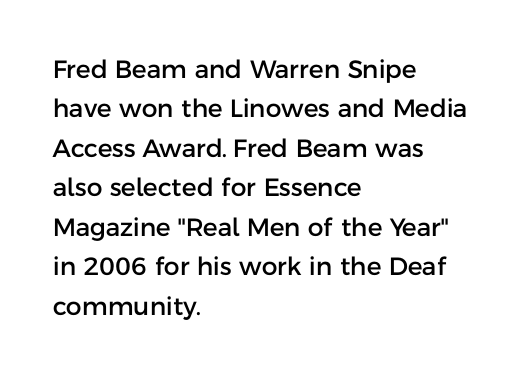
The setting favours the left margin, as ordinary paragraphs usually do. Is there any slant? The stems are plumb. A bare baseline throughout the passage. The letterforms sit shoulder to shoulder at normal distance. These lines sit exactly where default settings would place them.
